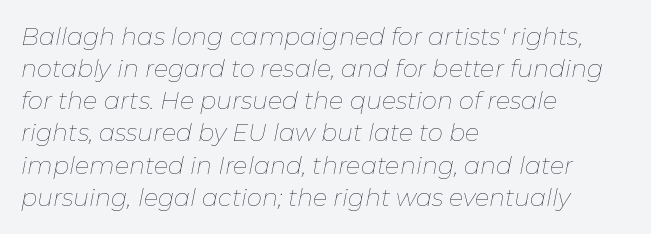
The image shows 24 px text type, italic (leaning right); set left-aligned, normal line spacing (1.34x), normal letter spacing, not underlined.
